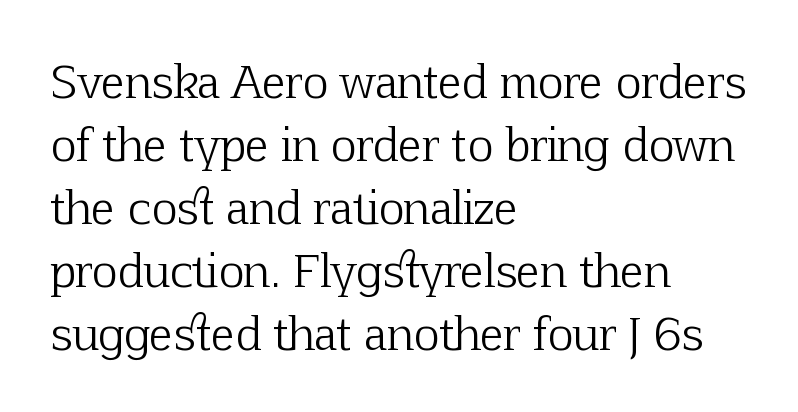
Default kerning and tracking; the words read as compact shapes. Every character sits straight up, as roman type does. The typeface chosen for these lines features serifs. The paragraph has a hard left edge and a soft right edge. Varying glyph widths throughout — classic text-font behaviour.
